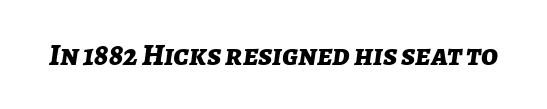
Q: Is the text bold? A: Yes.
Q: Is the text italic (slanted)? A: Yes, it leans right by about 7 degrees.
Q: Is the text underlined? A: No.
Q: Is the spacing between letters normal or unusually wide? A: Normal.
Q: Width (condensed, normal, or wide)? A: Normal.
Q: Stroke contrast? A: Low.
Q: x-height? A: Medium.
Q: Monospaced? A: No.
